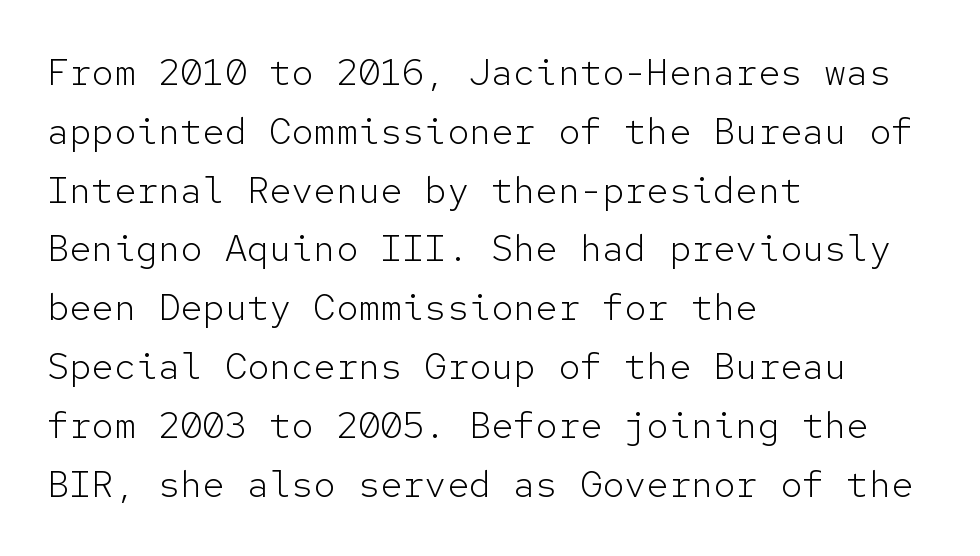
The image shows 37 px light sans-serif type, upright, monospaced; set left-aligned, normal line spacing (1.59x), normal letter spacing, not underlined; low stroke contrast and a medium x-height.
